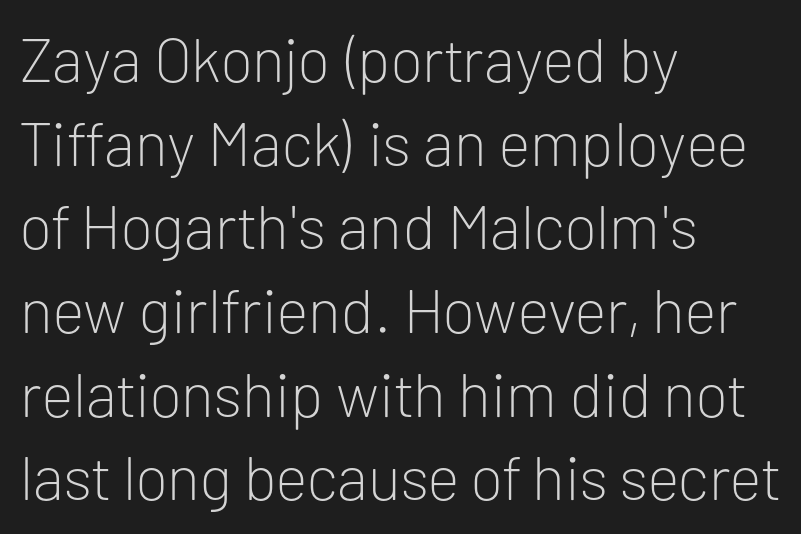
The image shows 62 px light sans-serif type, upright; set left-aligned, normal line spacing (1.35x), normal letter spacing, not underlined; low stroke contrast and a medium x-height.
